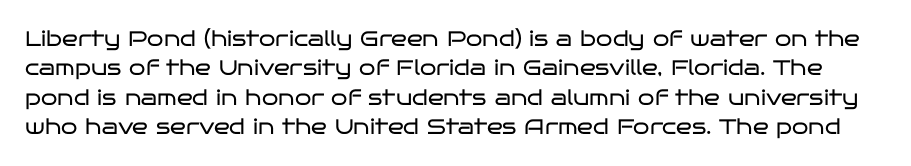
The image shows 21 px text type, upright; set normal line spacing (1.4x), normal letter spacing, not underlined.
